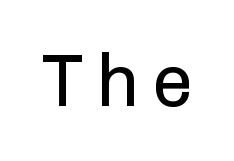
Q: Is the text bold? A: No.
Q: Is the text italic (slanted)? A: No, it is upright.
Q: Is the typeface a serif or a sans-serif typeface? A: Sans-serif.
Q: Is the text underlined? A: No.
Q: Width (condensed, normal, or wide)? A: Normal.
Q: Stroke contrast? A: Low.
Q: x-height? A: Medium.
Q: Monospaced? A: No.
